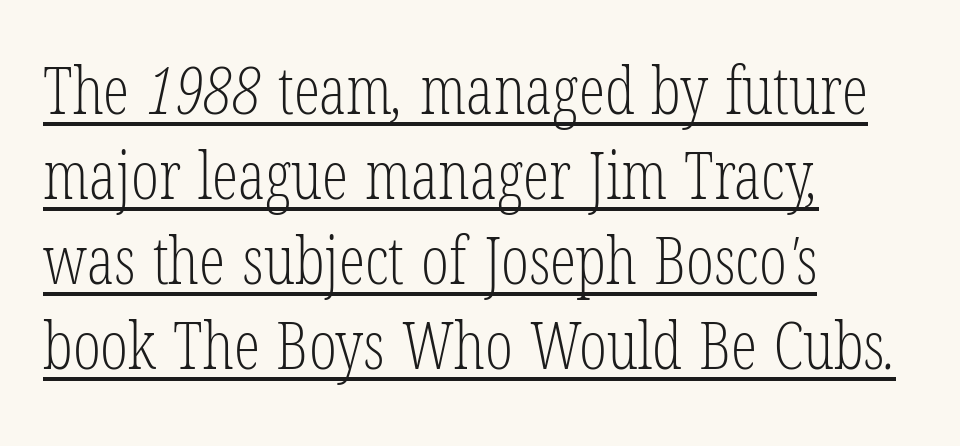
The image shows 66 px light, condensed serif type; set left-aligned, normal line spacing (1.29x), normal letter spacing, underlined; low stroke contrast and a medium x-height.
